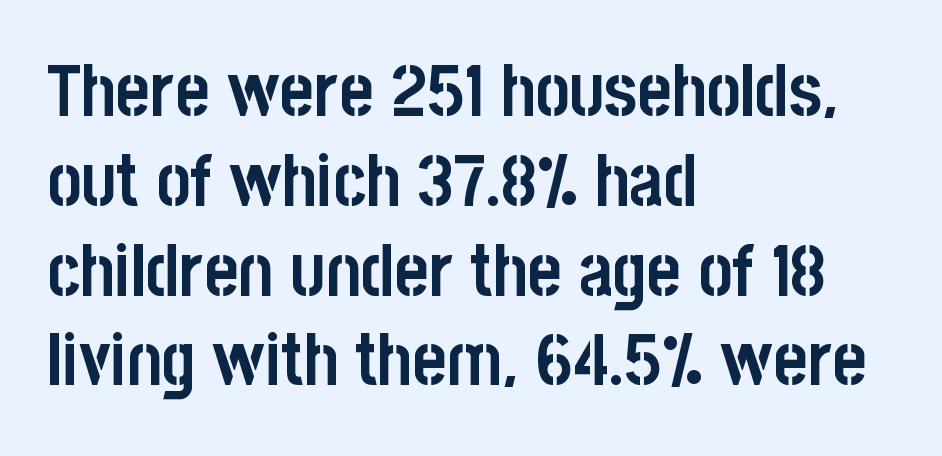
Q: Is the text bold? A: Yes.
Q: Is the text italic (slanted)? A: No, it is upright.
Q: Is the typeface a serif or a sans-serif typeface? A: Sans-serif.
Q: Is the text underlined? A: No.
Q: How is the paragraph aligned? A: Left-aligned.
Q: Is the spacing between letters normal or unusually wide? A: Normal.
Q: Width (condensed, normal, or wide)? A: Condensed.
Q: Stroke contrast? A: Low.
Q: x-height? A: Large.
Q: Monospaced? A: No.
